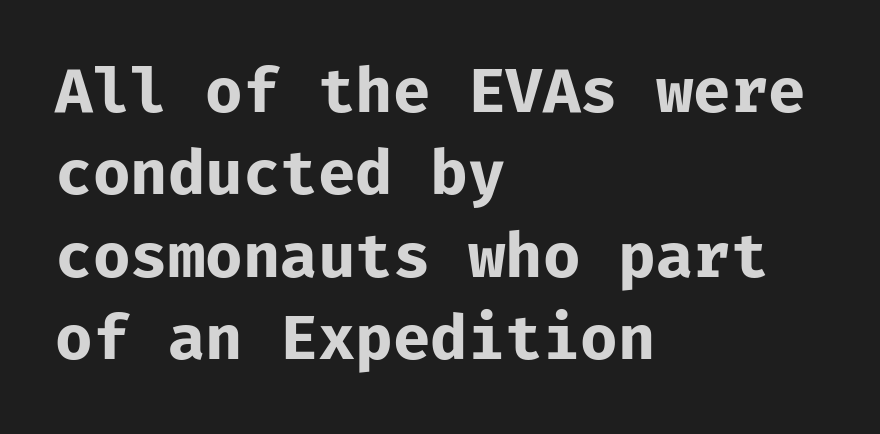
Q: Is the text bold? A: Yes.
Q: Is the text italic (slanted)? A: No, it is upright.
Q: Is the typeface a serif or a sans-serif typeface? A: Sans-serif.
Q: Is the text underlined? A: No.
Q: How is the paragraph aligned? A: Left-aligned.
Q: Is the spacing between letters normal or unusually wide? A: Normal.
Q: Is the spacing between lines tight, normal or loose? A: Normal.
Q: Width (condensed, normal, or wide)? A: Normal.
Q: Stroke contrast? A: Low.
Q: x-height? A: Medium.
Q: Monospaced? A: Yes.
